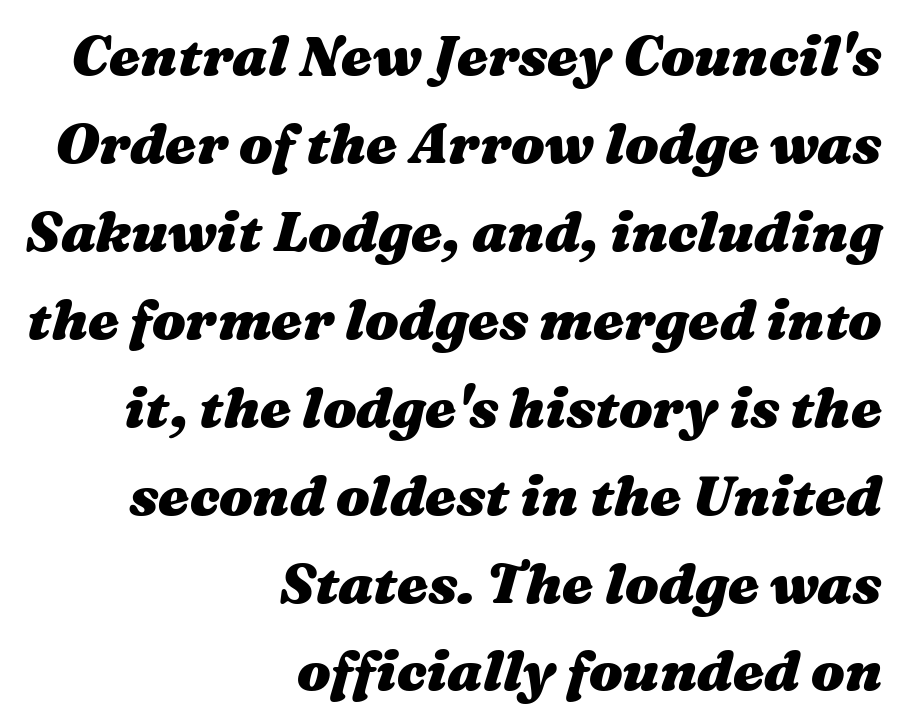
Q: Is the text bold? A: Yes.
Q: Is the text italic (slanted)? A: Yes, it leans right by about 16 degrees.
Q: Is the text underlined? A: No.
Q: How is the paragraph aligned? A: Right-aligned.
Q: Is the spacing between letters normal or unusually wide? A: Normal.
Q: Is the spacing between lines tight, normal or loose? A: Normal.
Q: Width (condensed, normal, or wide)? A: Wide.
Q: Stroke contrast? A: Medium.
Q: x-height? A: Medium.
Q: Monospaced? A: No.
